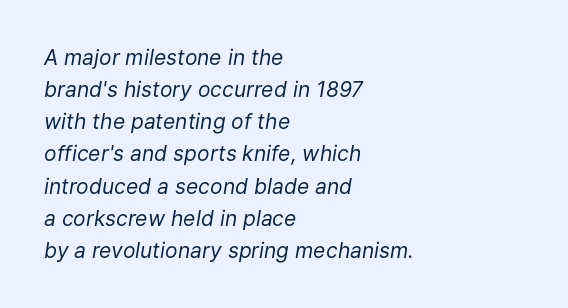
The image shows 21 px text type, italic (leaning right); set left-aligned, normal line spacing (1.53x), normal letter spacing, not underlined.
